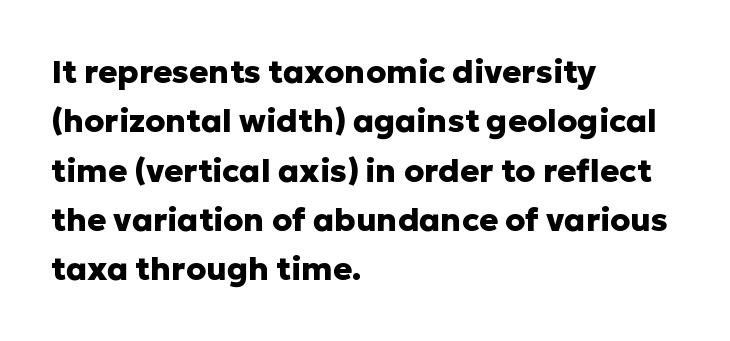
Q: Is the text bold? A: Yes.
Q: Is the text italic (slanted)? A: No, it is upright.
Q: Is the typeface a serif or a sans-serif typeface? A: Sans-serif.
Q: Is the text underlined? A: No.
Q: How is the paragraph aligned? A: Left-aligned.
Q: Is the spacing between letters normal or unusually wide? A: Normal.
Q: Is the spacing between lines tight, normal or loose? A: Normal.
Q: Width (condensed, normal, or wide)? A: Normal.
Q: Stroke contrast? A: Low.
Q: x-height? A: Medium.
Q: Monospaced? A: No.
